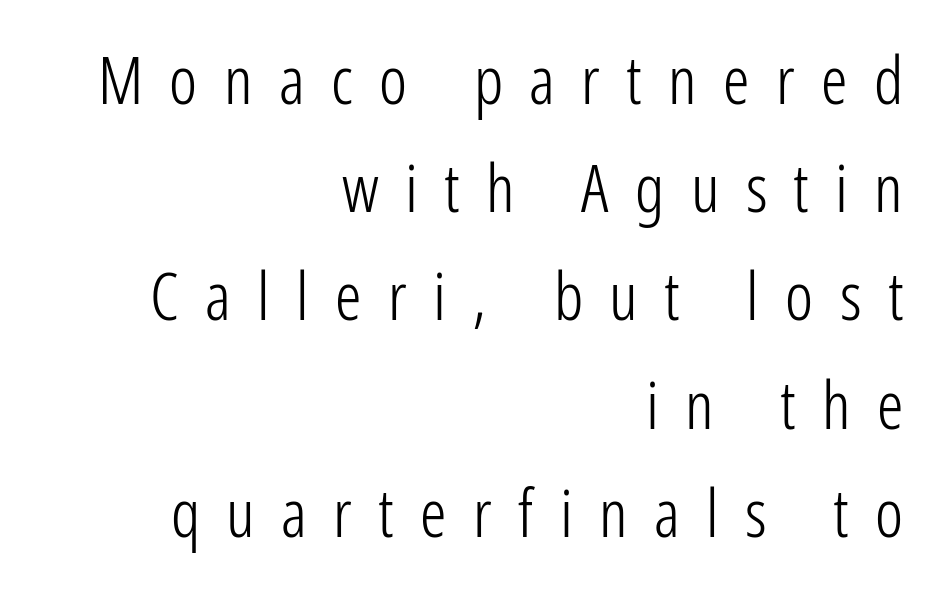
The image shows 66 px light, condensed sans-serif type, upright; set right-aligned, normal line spacing (1.64x), unusually wide letter spacing (+0.4 em), not underlined; low stroke contrast and a medium x-height.
